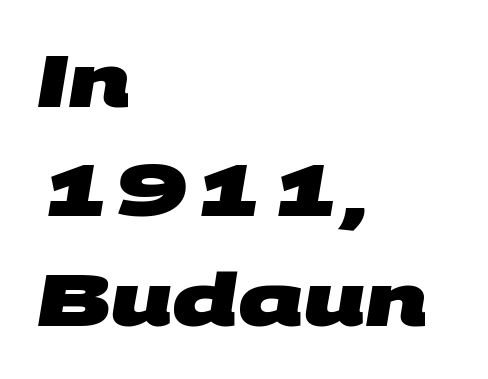
The passage shown has conventional tracking throughout. Font category for this specimen: sans-serif. The passage shown is not underscored anywhere. A classic flush-left, rag-right setting is used for this passage. The passage shown is typed in a proportional face where columns would drift. Plenty of ink on the page — the face is bold.
